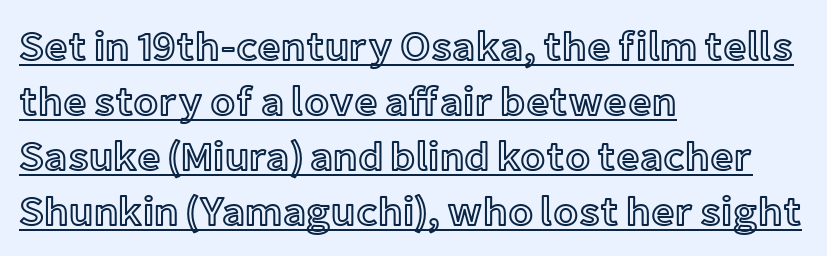
Nothing unusual about the tracking: characters are spaced as the font intends. Whoever set this chose a conventional vertical rhythm. Which margin do the lines hug? The left one — the right edge is uneven. The type sits square on the baseline with zero lean. Does a line run under the words? Yes, clearly.
